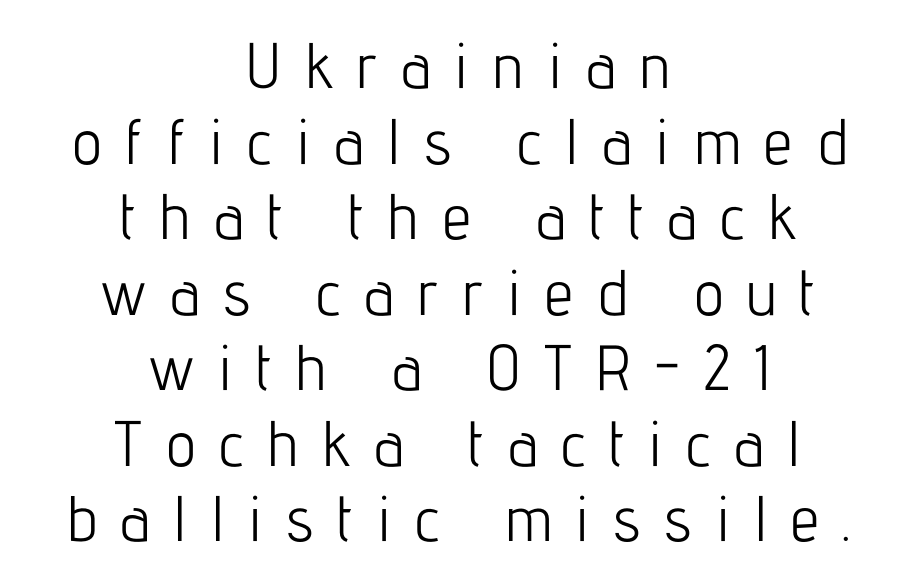
Q: Is the text bold? A: No.
Q: Is the text italic (slanted)? A: No, it is upright.
Q: Is the typeface a serif or a sans-serif typeface? A: Sans-serif.
Q: Is the text underlined? A: No.
Q: How is the paragraph aligned? A: Centered.
Q: Is the spacing between letters normal or unusually wide? A: Unusually wide.
Q: Width (condensed, normal, or wide)? A: Condensed.
Q: Stroke contrast? A: Low.
Q: x-height? A: Medium.
Q: Monospaced? A: No.
